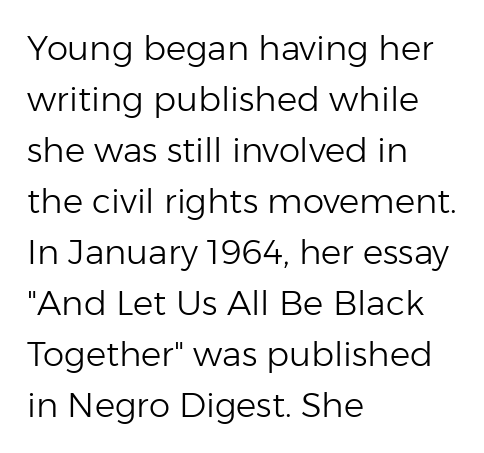
{"serif": "no", "italic": "no", "bold": "no", "weight": "light", "width": "normal", "stroke_contrast": "low", "x_height": "medium", "monospaced": "no", "underline": "no", "align": "left", "line_spacing": "normal", "line_spacing_ratio": 1.5, "letter_spacing": "normal", "letter_spacing_em": 0.0, "glyph_px": 34}
